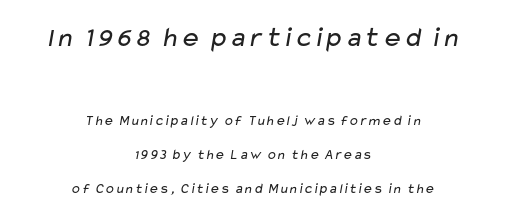
{"serif": "no", "bold": "no", "weight": "regular", "width": "wide", "stroke_contrast": "low", "x_height": "medium", "monospaced": "no", "underline": "no", "align": "center", "line_spacing": "loose", "line_spacing_ratio": 2.43, "letter_spacing": "normal", "letter_spacing_em": 0.0, "larger_block": "first", "size_ratio": 2.0, "glyph_px": 28}
